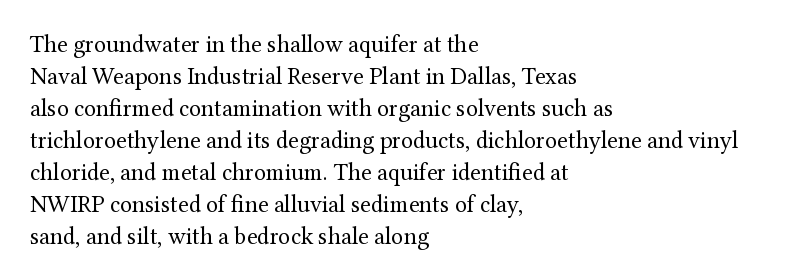
A bare baseline throughout the passage. Does the lettering tilt? It doesn't — this is upright. Leftover space on each line is placed entirely after the last word. Regarding leading, the lines here are spaced in the standard way. Inter-character spacing is left at the font's built-in metrics. Compared with a typical body face, this is equally light or lighter still.
